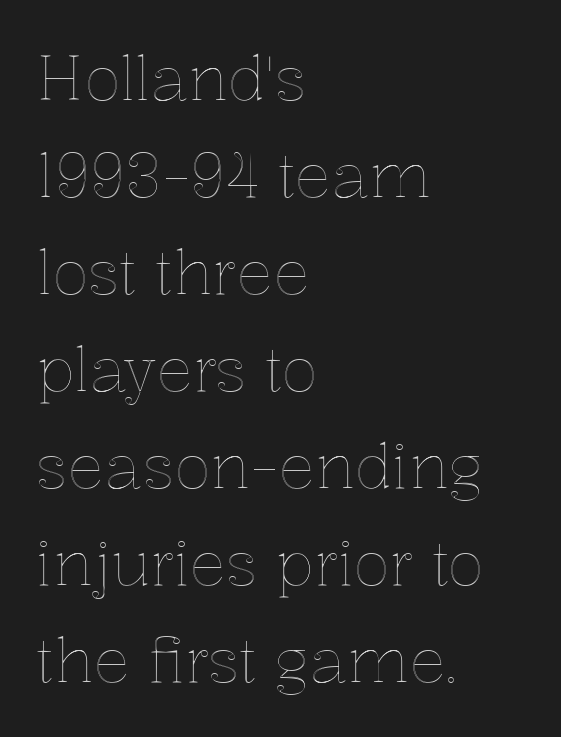
The passage shown is typed in a proportional face where columns would drift. Glyph-to-glyph distance matches everyday printed text. Is there any slant? The stems are plumb. Just letters on the line, the space beneath them empty. The designer left line spacing at the default. The ragged edge is on the right, which tells us the setting is flush left.
